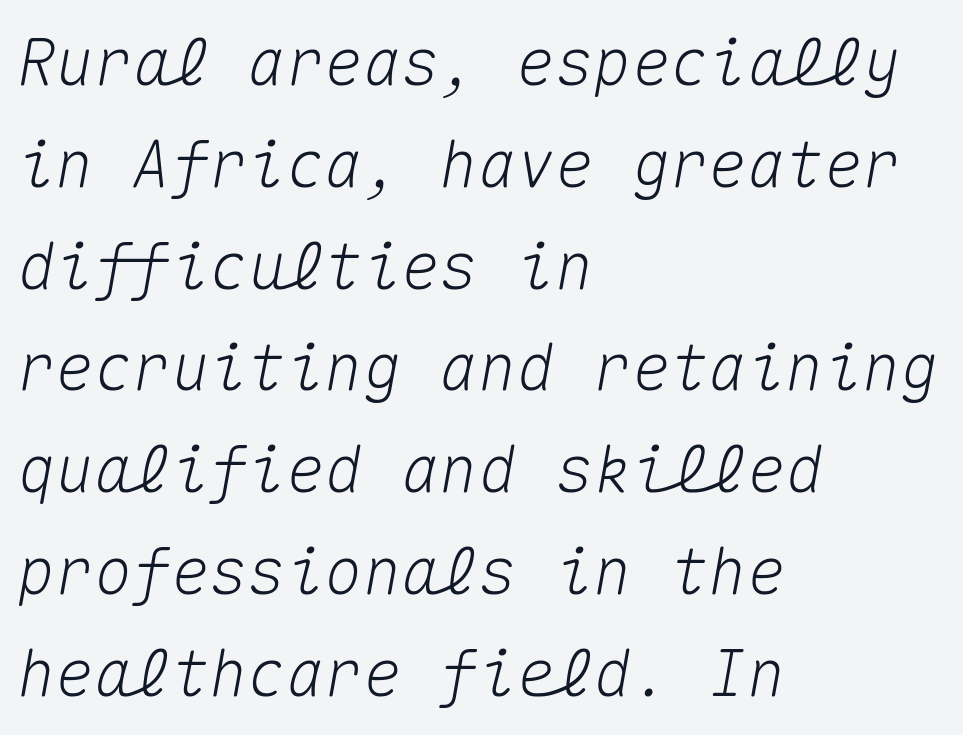
{"italic": "yes", "lean": "right", "slant_degrees": 10, "width": "normal", "stroke_contrast": "medium", "x_height": "medium", "monospaced": "yes", "underline": "no", "align": "left", "line_spacing": "normal", "line_spacing_ratio": 1.59, "letter_spacing": "normal", "letter_spacing_em": 0.0, "glyph_px": 64}
